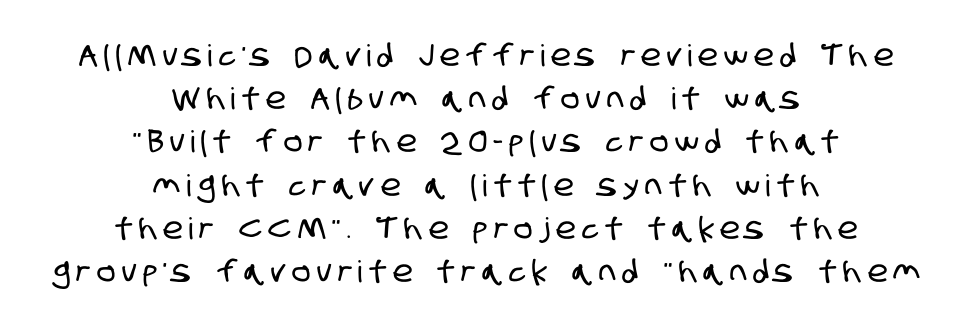
The zone under the glyphs is completely vacant. Looks like regular typesetting: each glyph gets only the width it needs. Notice how descenders clear the ascenders below comfortably — that's standard leading. The typeface chosen for these lines omits serifs.
